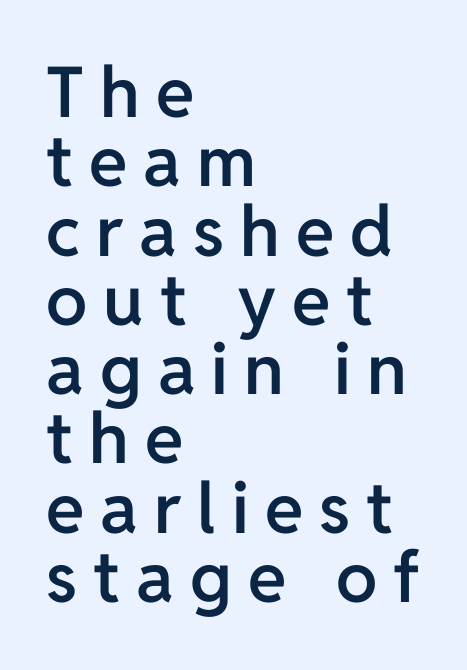
Semibold letterforms, between regular and bold. Underlining? Definitely not there. Summary of vertical rhythm: compact, with narrow interline spacing. Spacing between characters has been opened up far beyond the box default. All the whitespace from short lines collects on the right.
